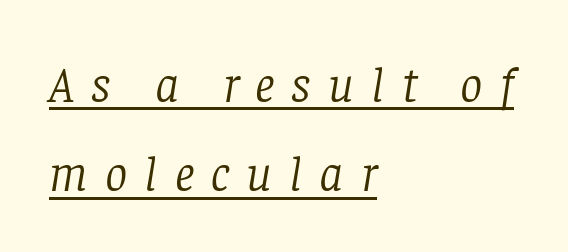
Q: Is the text bold? A: No.
Q: Is the text italic (slanted)? A: Yes, it leans right by about 8 degrees.
Q: Is the typeface a serif or a sans-serif typeface? A: Serif.
Q: Is the text underlined? A: Yes.
Q: How is the paragraph aligned? A: Left-aligned.
Q: Is the spacing between letters normal or unusually wide? A: Unusually wide.
Q: Width (condensed, normal, or wide)? A: Normal.
Q: Stroke contrast? A: Low.
Q: x-height? A: Large.
Q: Monospaced? A: No.
